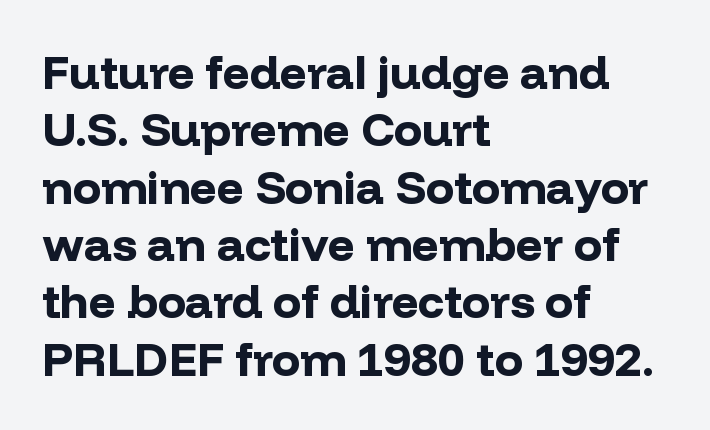
Q: Is the text bold? A: Yes.
Q: Is the text italic (slanted)? A: No, it is upright.
Q: Is the typeface a serif or a sans-serif typeface? A: Sans-serif.
Q: Is the text underlined? A: No.
Q: How is the paragraph aligned? A: Left-aligned.
Q: Is the spacing between letters normal or unusually wide? A: Normal.
Q: Width (condensed, normal, or wide)? A: Normal.
Q: Stroke contrast? A: Low.
Q: x-height? A: Medium.
Q: Monospaced? A: No.
